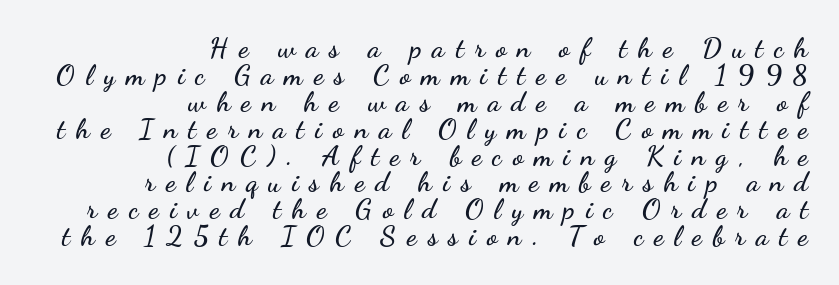
Q: Is the text italic (slanted)? A: Yes.
Q: Is the typeface a serif or a sans-serif typeface? A: Sans-serif.
Q: Is the text underlined? A: No.
Q: How is the paragraph aligned? A: Right-aligned.
Q: Is the spacing between letters normal or unusually wide? A: Unusually wide.
Q: Is the spacing between lines tight, normal or loose? A: Tight.
Q: Width (condensed, normal, or wide)? A: Wide.
Q: Stroke contrast? A: Low.
Q: x-height? A: Small.
Q: Monospaced? A: No.
